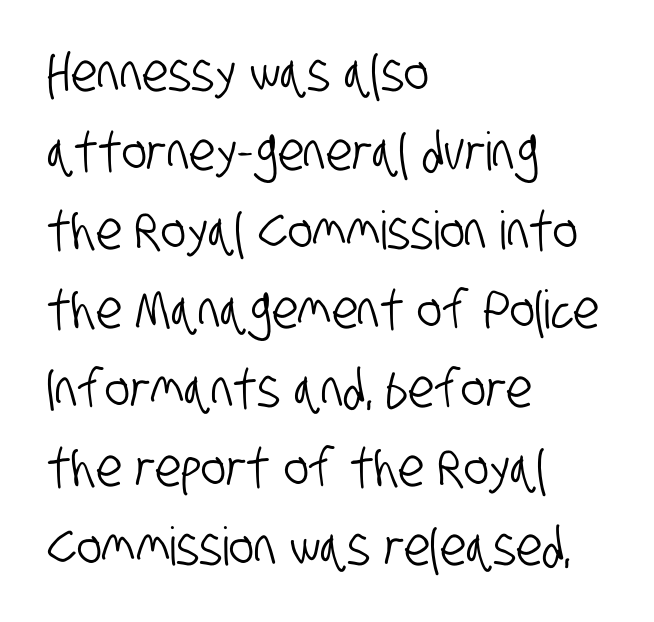
Words appear dense and cohesive because spacing is normal. The string is rendered with underlining switched off. Students, observe: this is what conventionally led text looks like. These lines are composed in type without serifs.
